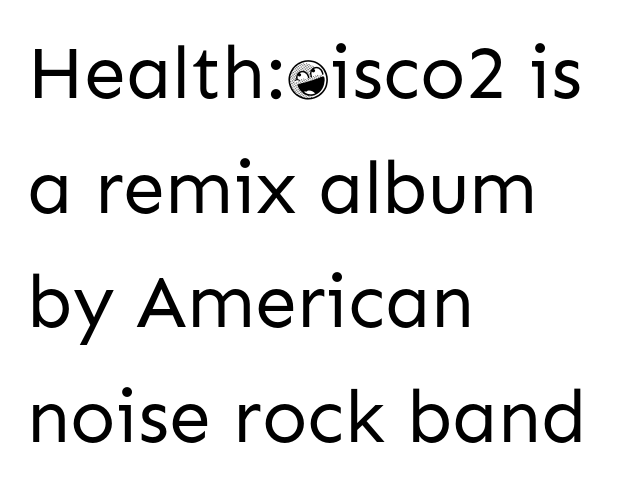
Q: Is the text bold? A: No.
Q: Is the text italic (slanted)? A: No, it is upright.
Q: Is the typeface a serif or a sans-serif typeface? A: Sans-serif.
Q: Is the text underlined? A: No.
Q: How is the paragraph aligned? A: Left-aligned.
Q: Is the spacing between letters normal or unusually wide? A: Normal.
Q: Is the spacing between lines tight, normal or loose? A: Normal.
Q: Width (condensed, normal, or wide)? A: Normal.
Q: Stroke contrast? A: Low.
Q: x-height? A: Medium.
Q: Monospaced? A: No.
